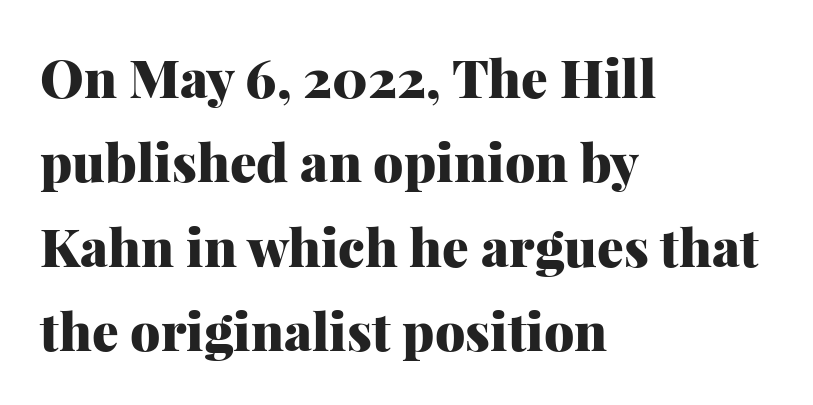
The image shows 53 px heavy serif type, upright; set left-aligned, normal line spacing (1.59x), normal letter spacing, not underlined; medium stroke contrast and a medium x-height.
